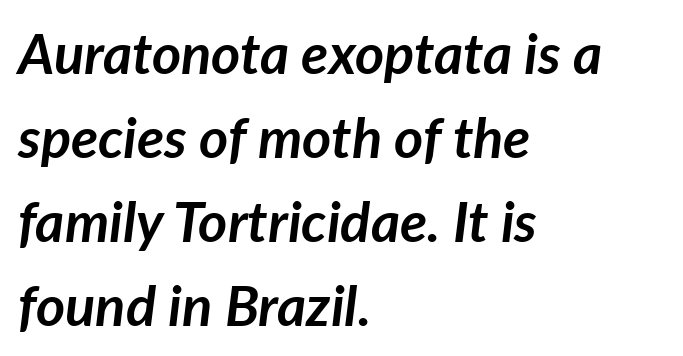
Q: Is the text bold? A: Yes.
Q: Is the text italic (slanted)? A: Yes, it leans right by about 7 degrees.
Q: Is the text underlined? A: No.
Q: How is the paragraph aligned? A: Left-aligned.
Q: Is the spacing between letters normal or unusually wide? A: Normal.
Q: Is the spacing between lines tight, normal or loose? A: Normal.
Q: Width (condensed, normal, or wide)? A: Normal.
Q: Stroke contrast? A: Low.
Q: x-height? A: Medium.
Q: Monospaced? A: No.
